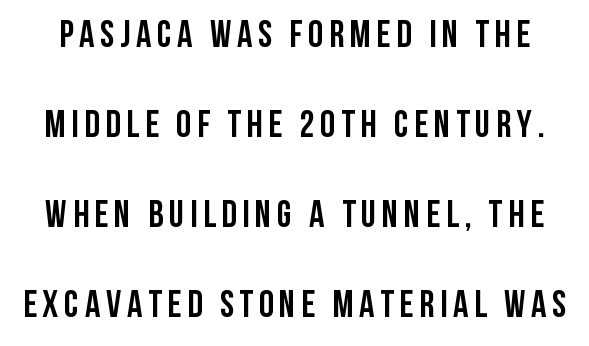
{"serif": "no", "italic": "no", "bold": "yes", "weight": "semibold", "width": "condensed", "stroke_contrast": "low", "x_height": "large", "monospaced": "no", "underline": "no", "line_spacing": "loose", "line_spacing_ratio": 2.37, "glyph_px": 38}
